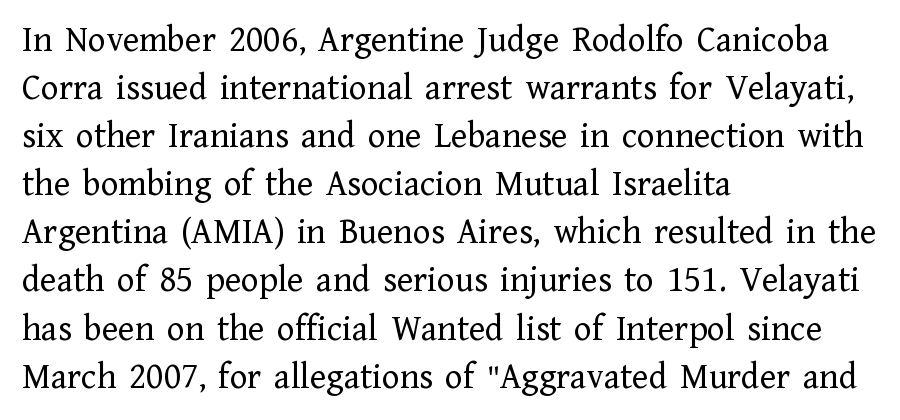
The glyphs in this specimen are seriffed. What's the leading like? Ordinary, nothing unusual. Tracking here is standard; glyphs follow each other at the usual distance. Vertical strokes here are truly vertical. These glyphs show unthickened strokes, regular width or finer.
